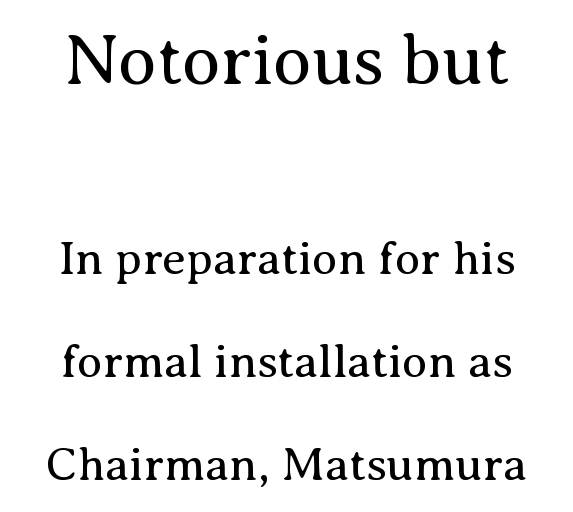
The image shows 71 px regular-weight serif type, upright; set centered, loose line spacing (2.19x), normal letter spacing, not underlined; the first (top) block is 1.51x larger; medium stroke contrast and a medium x-height.
